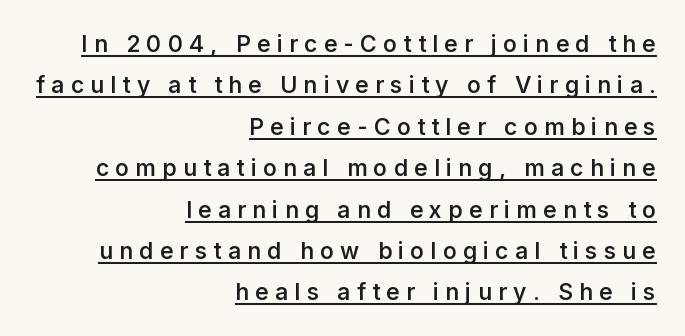
Q: Is the text bold? A: Semi-bold.
Q: Is the text italic (slanted)? A: No, it is upright.
Q: Is the text underlined? A: Yes.
Q: How is the paragraph aligned? A: Right-aligned.
Q: Is the spacing between letters normal or unusually wide? A: Unusually wide.
